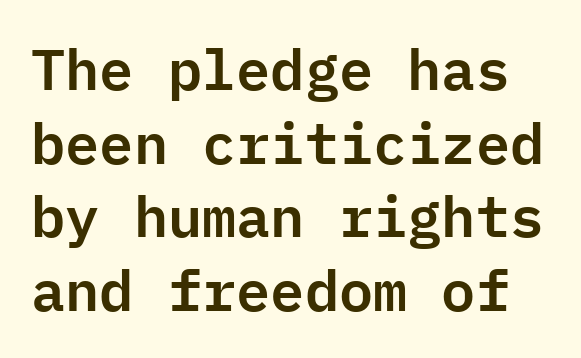
Q: Is the text italic (slanted)? A: No, it is upright.
Q: Is the typeface a serif or a sans-serif typeface? A: Sans-serif.
Q: Is the text underlined? A: No.
Q: Is the spacing between letters normal or unusually wide? A: Normal.
Q: Is the spacing between lines tight, normal or loose? A: Normal.
Q: Width (condensed, normal, or wide)? A: Normal.
Q: Stroke contrast? A: Low.
Q: x-height? A: Medium.
Q: Monospaced? A: Yes.
